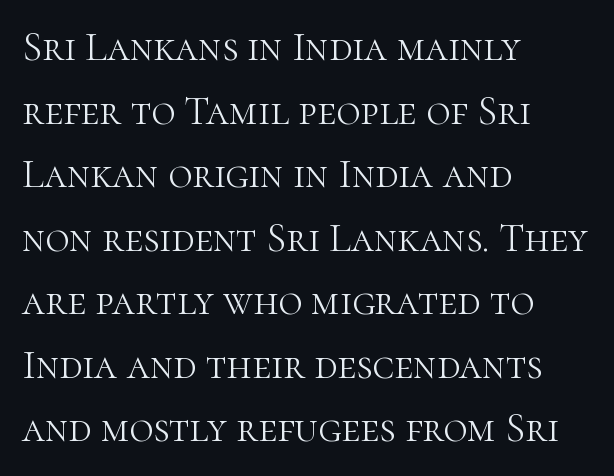
Q: Is the text bold? A: No.
Q: Is the text italic (slanted)? A: No, it is upright.
Q: Is the typeface a serif or a sans-serif typeface? A: Serif.
Q: Is the text underlined? A: No.
Q: How is the paragraph aligned? A: Left-aligned.
Q: Is the spacing between letters normal or unusually wide? A: Normal.
Q: Is the spacing between lines tight, normal or loose? A: Normal.
Q: Width (condensed, normal, or wide)? A: Normal.
Q: Stroke contrast? A: High.
Q: x-height? A: Medium.
Q: Monospaced? A: No.
